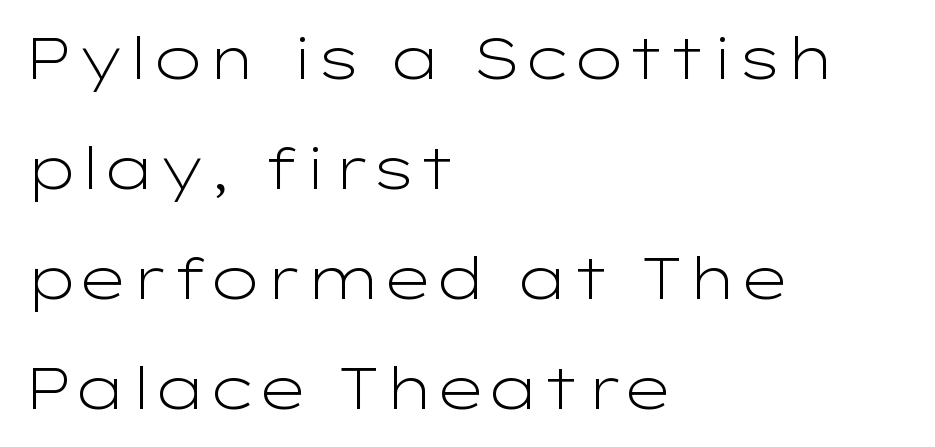
Proportional: the letters do not fall into vertical columns. Plain, unruled lines of type. The font is comparable to plain body text, perhaps lighter. Nothing sits at the stroke ends, so this counts as sans-serif. Baseline-to-baseline distance is far greater than the letter height. The specimen reads as upright at a glance.
